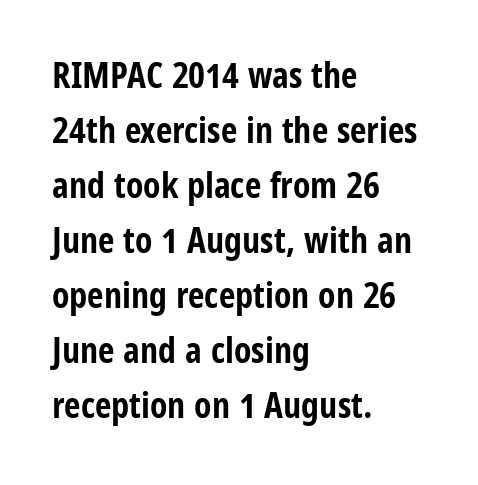
Q: Is the text bold? A: Yes.
Q: Is the text italic (slanted)? A: No, it is upright.
Q: Is the typeface a serif or a sans-serif typeface? A: Sans-serif.
Q: Is the text underlined? A: No.
Q: How is the paragraph aligned? A: Left-aligned.
Q: Is the spacing between letters normal or unusually wide? A: Normal.
Q: Is the spacing between lines tight, normal or loose? A: Normal.
Q: Width (condensed, normal, or wide)? A: Condensed.
Q: Stroke contrast? A: Low.
Q: x-height? A: Large.
Q: Monospaced? A: No.
